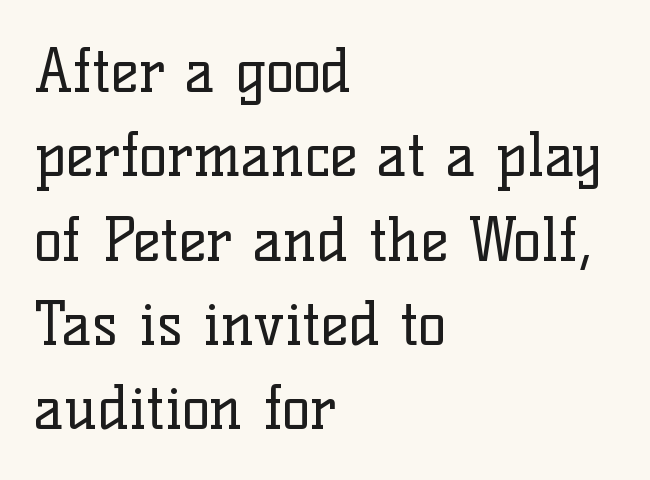
The image shows 59 px regular-weight serif type, upright; set left-aligned, normal line spacing (1.43x), normal letter spacing, not underlined; low stroke contrast and a medium x-height.
